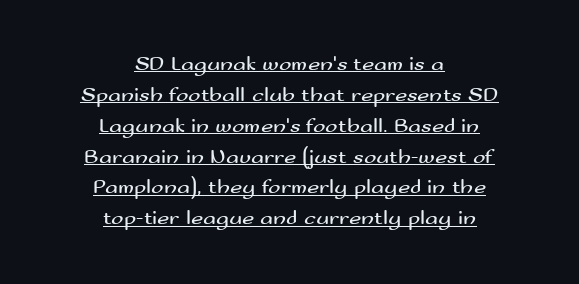
{"italic": "no", "bold": "no", "underline": "yes", "align": "center", "line_spacing": "normal", "line_spacing_ratio": 1.47, "letter_spacing": "normal", "letter_spacing_em": 0.0, "glyph_px": 21}
